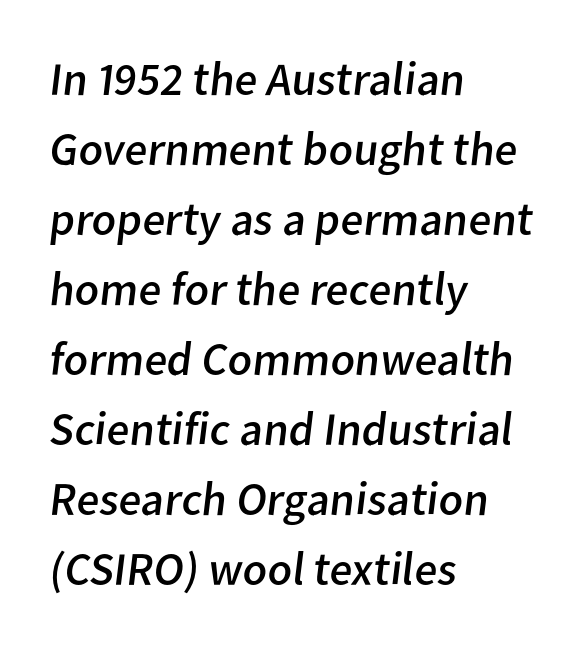
Q: Is the text bold? A: No.
Q: Is the typeface a serif or a sans-serif typeface? A: Sans-serif.
Q: Is the text underlined? A: No.
Q: How is the paragraph aligned? A: Left-aligned.
Q: Is the spacing between letters normal or unusually wide? A: Normal.
Q: Is the spacing between lines tight, normal or loose? A: Normal.
Q: Width (condensed, normal, or wide)? A: Normal.
Q: Stroke contrast? A: Low.
Q: x-height? A: Medium.
Q: Monospaced? A: No.
